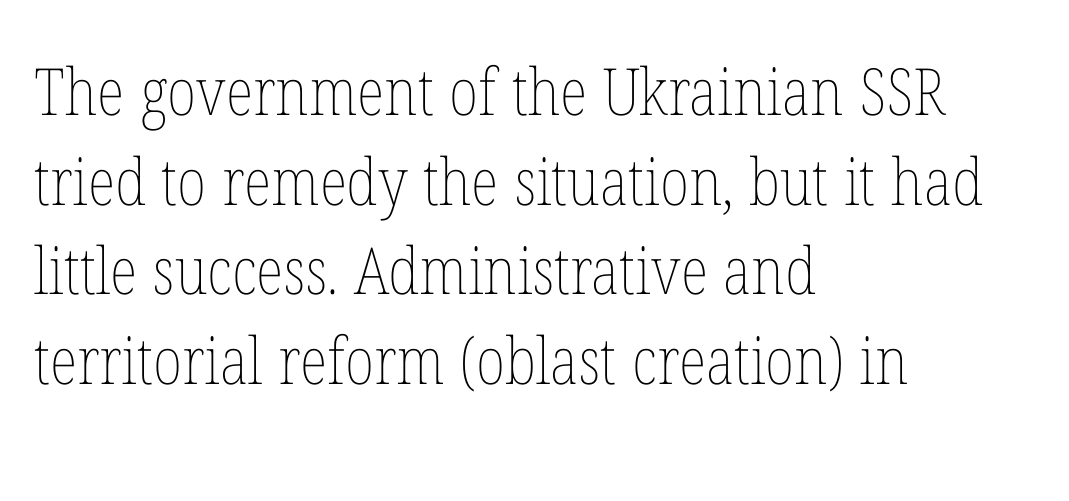
Q: Is the text bold? A: No.
Q: Is the text italic (slanted)? A: No, it is upright.
Q: Is the text underlined? A: No.
Q: How is the paragraph aligned? A: Left-aligned.
Q: Is the spacing between letters normal or unusually wide? A: Normal.
Q: Is the spacing between lines tight, normal or loose? A: Normal.
Q: Width (condensed, normal, or wide)? A: Condensed.
Q: Stroke contrast? A: Low.
Q: x-height? A: Medium.
Q: Monospaced? A: No.
